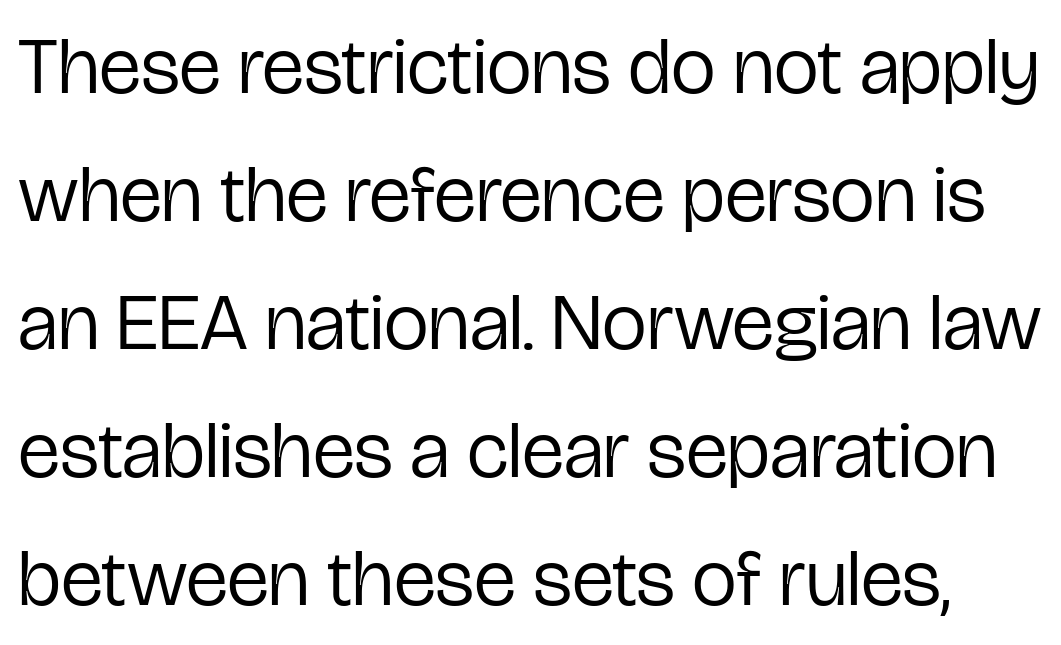
{"serif": "no", "italic": "no", "bold": "no", "weight": "regular", "width": "condensed", "stroke_contrast": "low", "x_height": "medium", "monospaced": "no", "underline": "no", "line_spacing": "normal", "line_spacing_ratio": 1.6, "letter_spacing": "normal", "letter_spacing_em": 0.0, "glyph_px": 80}
